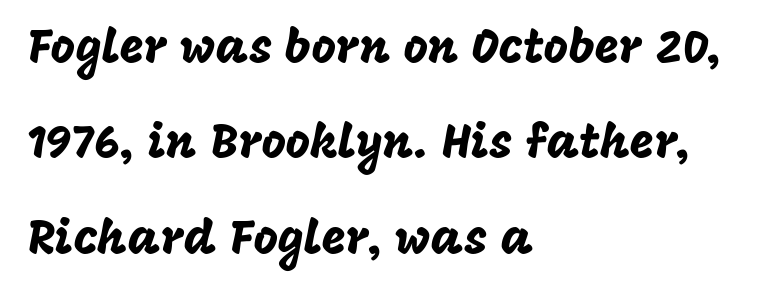
Q: Is the text italic (slanted)? A: Yes.
Q: Is the typeface a serif or a sans-serif typeface? A: Sans-serif.
Q: Is the text underlined? A: No.
Q: How is the paragraph aligned? A: Left-aligned.
Q: Is the spacing between letters normal or unusually wide? A: Normal.
Q: Is the spacing between lines tight, normal or loose? A: Loose.
Q: Width (condensed, normal, or wide)? A: Normal.
Q: Stroke contrast? A: Low.
Q: x-height? A: Large.
Q: Monospaced? A: No.
